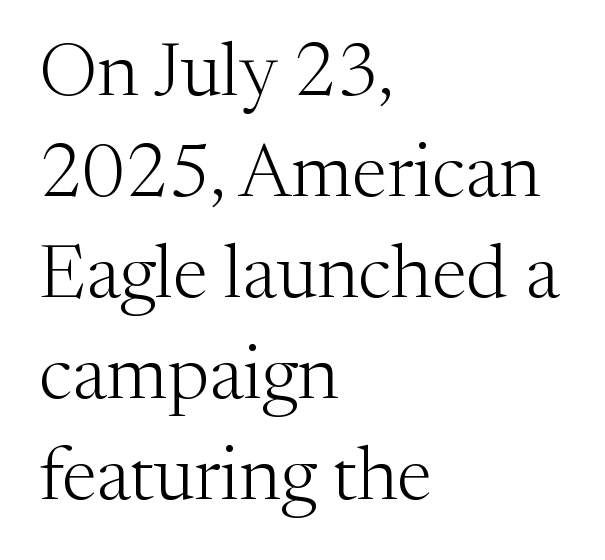
{"serif": "yes", "italic": "no", "bold": "no", "weight": "light", "width": "normal", "stroke_contrast": "medium", "x_height": "medium", "monospaced": "no", "underline": "no", "align": "left", "line_spacing": "normal", "line_spacing_ratio": 1.33, "letter_spacing": "normal", "letter_spacing_em": 0.0, "glyph_px": 76}
